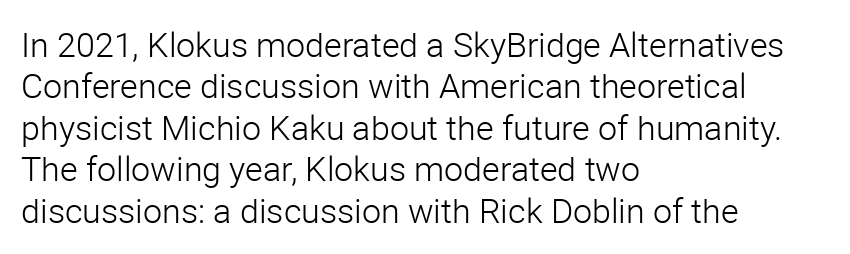
The image shows 34 px light sans-serif type, upright; set left-aligned, line spacing 1.22x, normal letter spacing, not underlined; low stroke contrast and a medium x-height.
